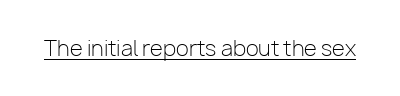
Q: Is the text bold? A: No.
Q: Is the text italic (slanted)? A: No, it is upright.
Q: Is the text underlined? A: Yes.
Q: Is the spacing between letters normal or unusually wide? A: Normal.
